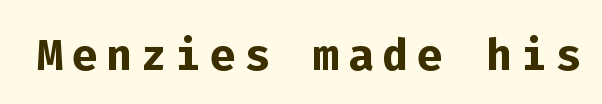
Is there any slant? The stems are plumb. In terms of letterform style, serifs are entirely absent. The passage shown is not underscored anywhere. Heft: maximum for text — a bold. You could count columns in this text — the font is strictly monospaced.
